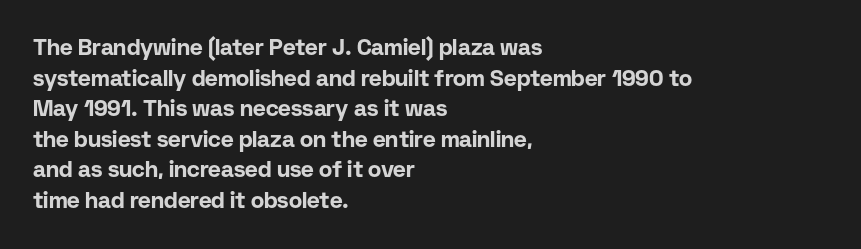
{"italic": "no", "bold": "yes", "underline": "no", "align": "left", "line_spacing": "normal", "line_spacing_ratio": 1.39, "letter_spacing": "normal", "letter_spacing_em": 0.0, "glyph_px": 22}
